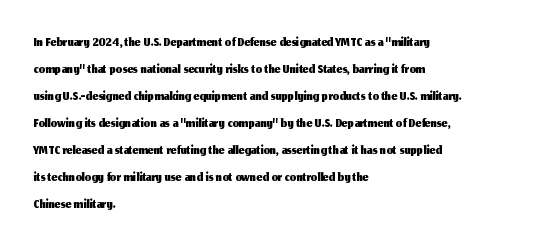
One-word summary of the alignment: left. The words here are not underlined. The passage shown stacks its lines at a standard gap. These lines were composed using upright roman letters.
